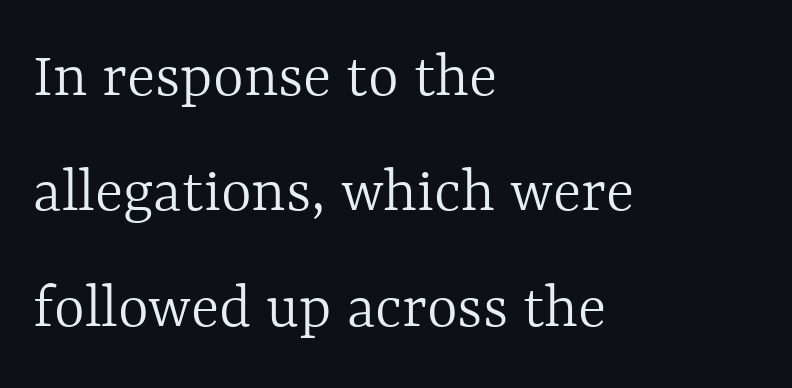
Q: Is the text bold? A: No.
Q: Is the text italic (slanted)? A: No, it is upright.
Q: Is the text underlined? A: No.
Q: How is the paragraph aligned? A: Left-aligned.
Q: Is the spacing between letters normal or unusually wide? A: Normal.
Q: Width (condensed, normal, or wide)? A: Normal.
Q: x-height? A: Medium.
Q: Monospaced? A: No.
